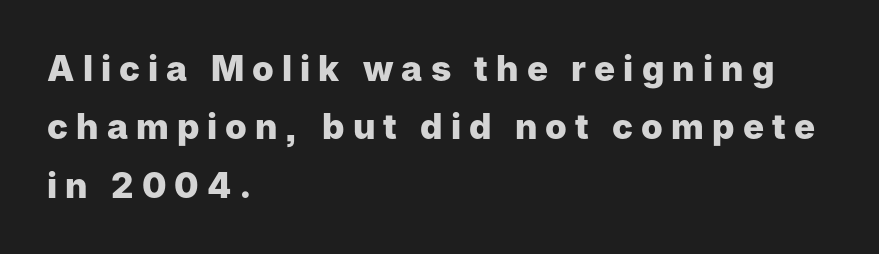
The image shows 35 px heavy sans-serif type, upright; set left-aligned, normal line spacing (1.67x), unusually wide letter spacing (+0.23 em), not underlined; low stroke contrast and a medium x-height.
